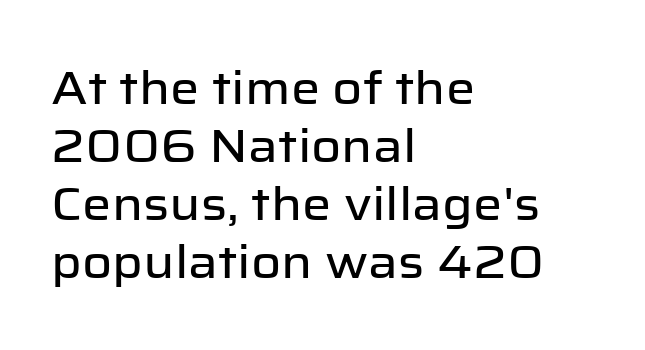
{"serif": "no", "italic": "no", "width": "normal", "stroke_contrast": "low", "x_height": "medium", "monospaced": "no", "underline": "no", "align": "left", "line_spacing": "normal", "line_spacing_ratio": 1.26, "letter_spacing": "normal", "letter_spacing_em": 0.0, "glyph_px": 46}
